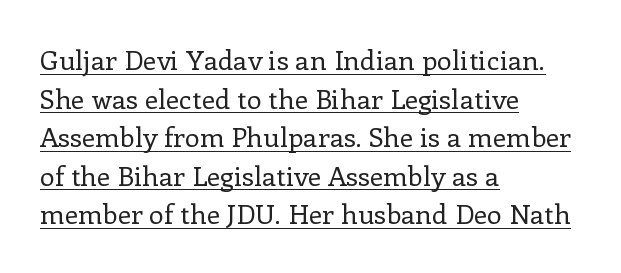
{"italic": "no", "bold": "no", "underline": "yes", "align": "left", "line_spacing": "normal", "line_spacing_ratio": 1.43, "letter_spacing": "normal", "letter_spacing_em": 0.0, "glyph_px": 27}
